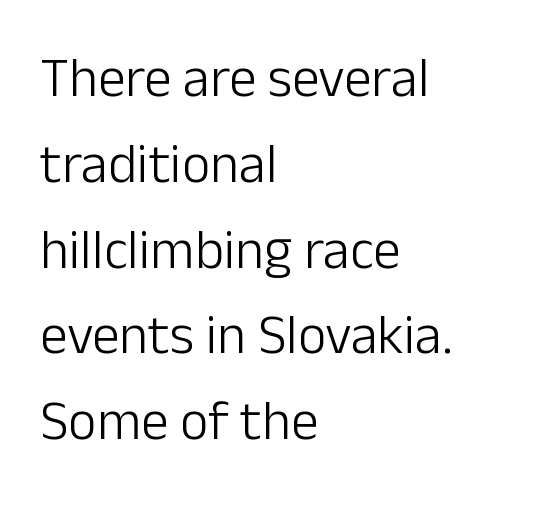
The image shows 55 px light sans-serif type, upright; set left-aligned, normal line spacing (1.56x), normal letter spacing, not underlined; low stroke contrast and a medium x-height.
